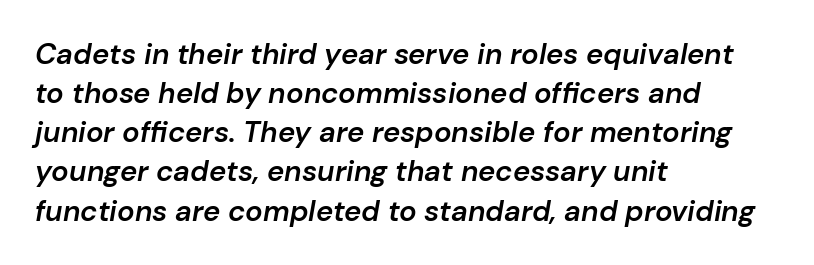
Q: Is the text bold? A: Semi-bold.
Q: Is the text italic (slanted)? A: Yes, it leans right by about 10 degrees.
Q: Is the text underlined? A: No.
Q: How is the paragraph aligned? A: Left-aligned.
Q: Is the spacing between letters normal or unusually wide? A: Normal.
Q: Is the spacing between lines tight, normal or loose? A: Normal.
Q: Width (condensed, normal, or wide)? A: Normal.
Q: Stroke contrast? A: Low.
Q: x-height? A: Medium.
Q: Monospaced? A: No.
